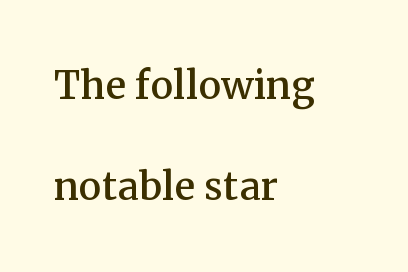
{"serif": "yes", "italic": "no", "width": "normal", "stroke_contrast": "medium", "x_height": "medium", "monospaced": "no", "underline": "no", "align": "left", "line_spacing": "loose", "line_spacing_ratio": 1.98, "letter_spacing": "normal", "letter_spacing_em": 0.0, "glyph_px": 51}
